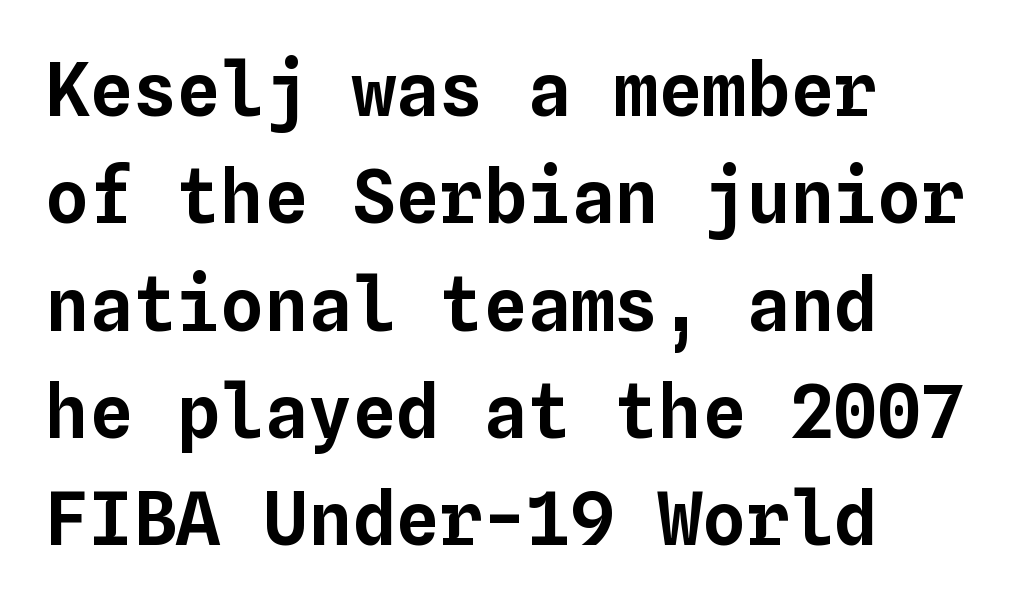
Q: Is the text italic (slanted)? A: No, it is upright.
Q: Is the text underlined? A: No.
Q: How is the paragraph aligned? A: Left-aligned.
Q: Is the spacing between letters normal or unusually wide? A: Normal.
Q: Is the spacing between lines tight, normal or loose? A: Normal.
Q: Width (condensed, normal, or wide)? A: Normal.
Q: Stroke contrast? A: Low.
Q: x-height? A: Medium.
Q: Monospaced? A: Yes.
